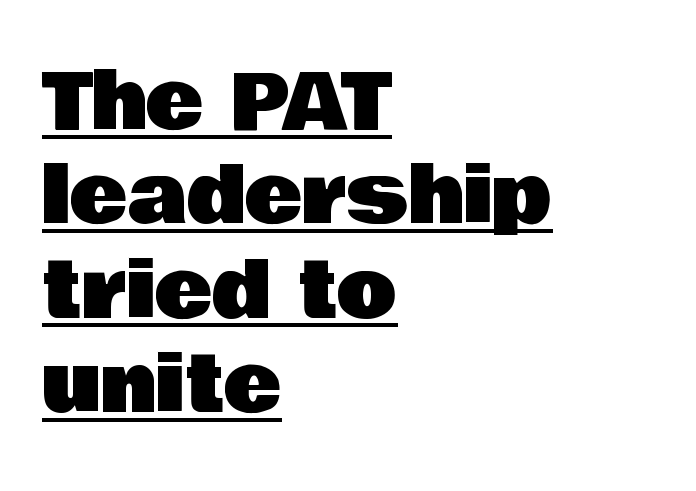
Q: Is the text italic (slanted)? A: No, it is upright.
Q: Is the typeface a serif or a sans-serif typeface? A: Sans-serif.
Q: Is the text underlined? A: Yes.
Q: How is the paragraph aligned? A: Left-aligned.
Q: Is the spacing between letters normal or unusually wide? A: Normal.
Q: Width (condensed, normal, or wide)? A: Normal.
Q: Stroke contrast? A: Low.
Q: x-height? A: Large.
Q: Monospaced? A: No.
